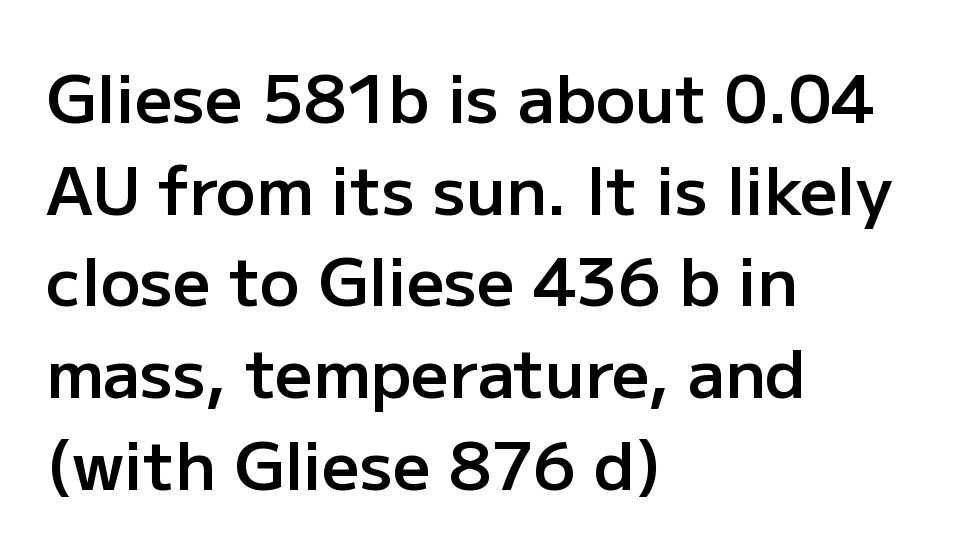
{"serif": "no", "italic": "no", "bold": "semi", "weight": "semibold", "width": "normal", "stroke_contrast": "low", "x_height": "medium", "monospaced": "no", "underline": "no", "align": "left", "line_spacing": "normal", "line_spacing_ratio": 1.39, "letter_spacing": "normal", "letter_spacing_em": 0.0, "glyph_px": 66}
